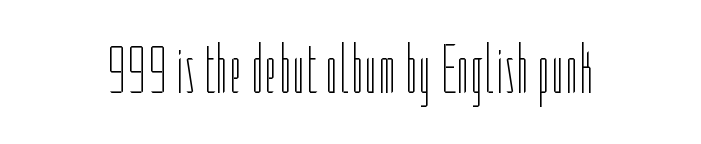
Here the designer chose a conventional face with non-uniform glyph widths. Descenders hang freely into open space. When letters stand straight like this, we call the style roman or upright. Students, note that the glyphs here touch the page at normal intervals. Vertical stems look standard width or narrower in stroke.
